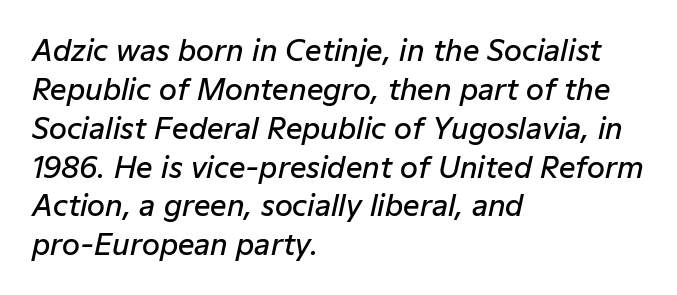
{"italic": "yes", "lean": "right", "slant_degrees": 12, "bold": "semi", "weight": "semibold", "width": "normal", "stroke_contrast": "low", "x_height": "medium", "monospaced": "no", "underline": "no", "align": "left", "line_spacing": "normal", "line_spacing_ratio": 1.34, "letter_spacing": "normal", "letter_spacing_em": 0.0, "glyph_px": 29}
